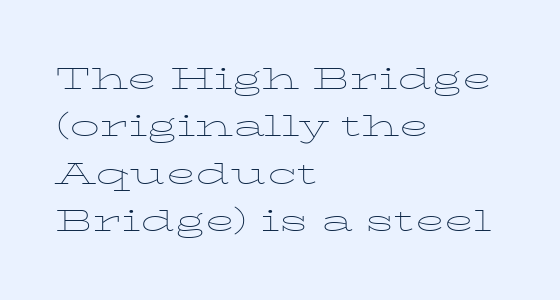
Q: Is the text bold? A: No.
Q: Is the text italic (slanted)? A: No, it is upright.
Q: Is the typeface a serif or a sans-serif typeface? A: Serif.
Q: Is the text underlined? A: No.
Q: How is the paragraph aligned? A: Left-aligned.
Q: Is the spacing between letters normal or unusually wide? A: Normal.
Q: Is the spacing between lines tight, normal or loose? A: Normal.
Q: Width (condensed, normal, or wide)? A: Wide.
Q: Stroke contrast? A: Low.
Q: x-height? A: Medium.
Q: Monospaced? A: No.
